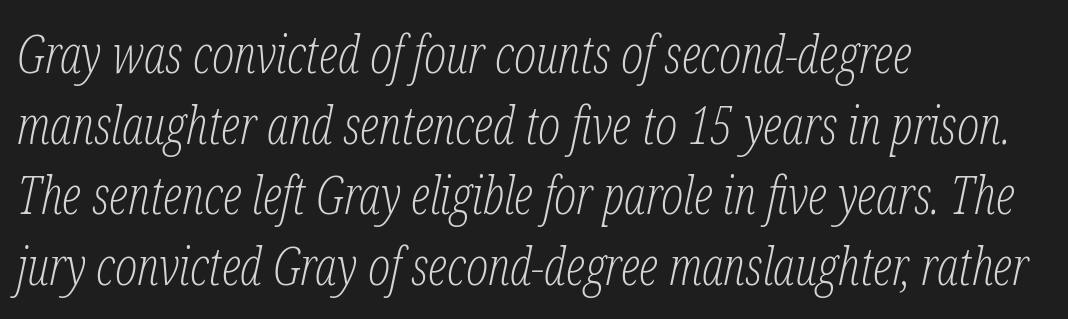
The image shows 52 px light, condensed serif type, italic (leaning right); set left-aligned, normal line spacing (1.36x), normal letter spacing, not underlined; low stroke contrast and a medium x-height.
